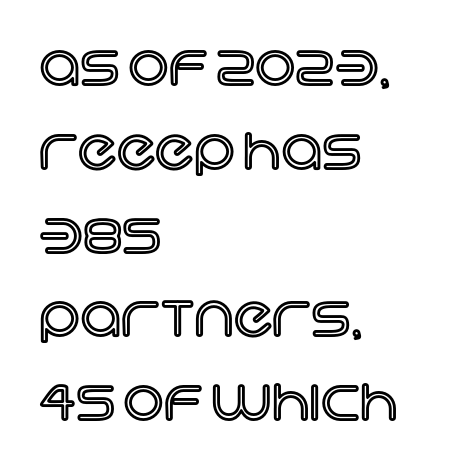
{"italic": "no", "width": "normal", "x_height": "large", "monospaced": "no", "underline": "no", "align": "left", "line_spacing": "normal", "line_spacing_ratio": 1.47, "letter_spacing": "normal", "letter_spacing_em": 0.0, "glyph_px": 57}
